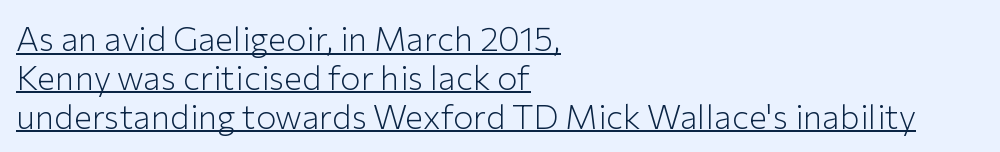
{"serif": "no", "italic": "no", "bold": "no", "weight": "light", "width": "normal", "stroke_contrast": "low", "x_height": "medium", "monospaced": "no", "underline": "yes", "align": "left", "line_spacing": "tight", "line_spacing_ratio": 1.14, "letter_spacing": "normal", "letter_spacing_em": 0.0, "glyph_px": 34}
